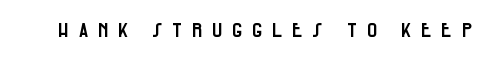
The image shows 20 px text type, upright; set unusually wide letter spacing (+0.44 em), not underlined.
